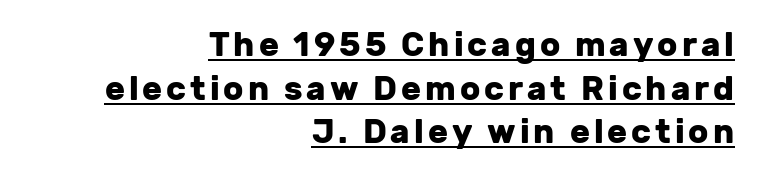
The image shows 33 px heavy sans-serif type, upright; set right-aligned, normal line spacing (1.32x), underlined; low stroke contrast and a medium x-height.
